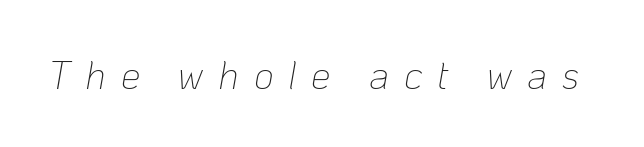
The rendering applies a slant to the glyphs. This sample uses expanded letter spacing, leaving extra air between glyphs. The typeface has the unassuming heft of standard copy or less. No word sits above an underline. The passage shown is typed in a proportional face where columns would drift.
